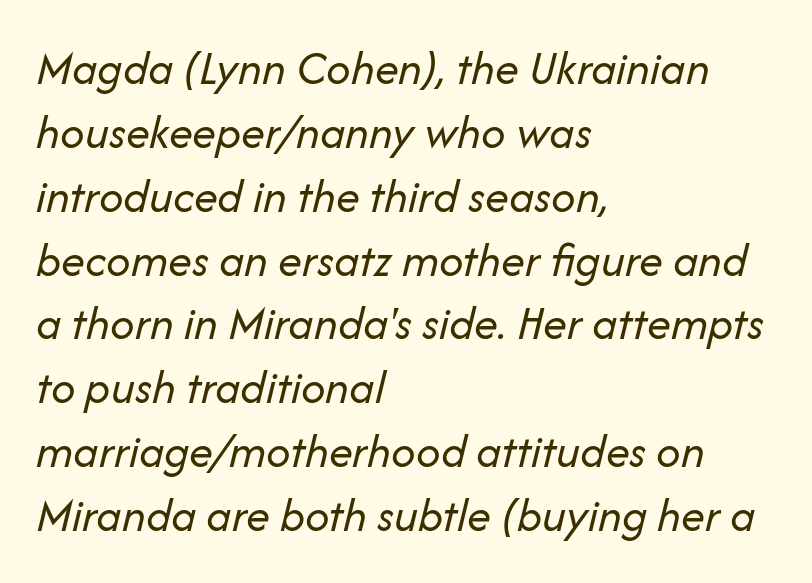
The image shows 48 px regular-weight type, italic (leaning right); set left-aligned, normal line spacing (1.33x), normal letter spacing, not underlined; low stroke contrast and a medium x-height.
